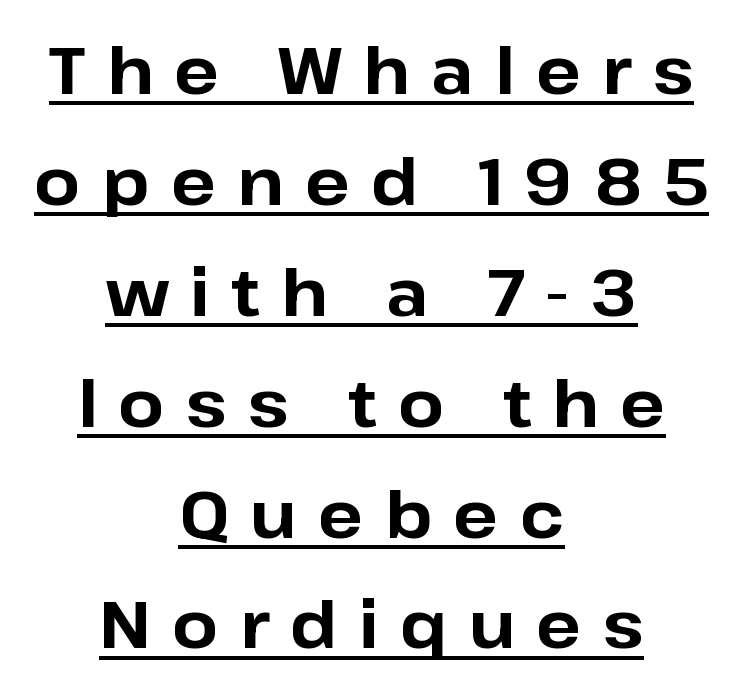
Q: Is the text bold? A: Yes.
Q: Is the text italic (slanted)? A: No, it is upright.
Q: Is the typeface a serif or a sans-serif typeface? A: Sans-serif.
Q: Is the text underlined? A: Yes.
Q: How is the paragraph aligned? A: Centered.
Q: Is the spacing between letters normal or unusually wide? A: Unusually wide.
Q: Is the spacing between lines tight, normal or loose? A: Normal.
Q: Width (condensed, normal, or wide)? A: Normal.
Q: Stroke contrast? A: Low.
Q: x-height? A: Medium.
Q: Monospaced? A: No.
